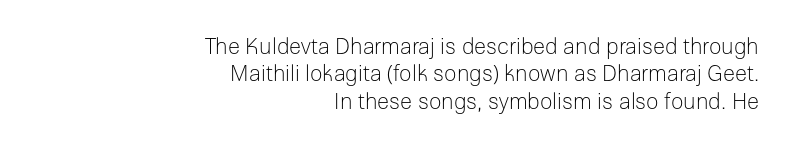
{"italic": "no", "bold": "no", "underline": "no", "align": "right", "line_spacing_ratio": 1.24, "letter_spacing": "normal", "letter_spacing_em": 0.0, "glyph_px": 22}
